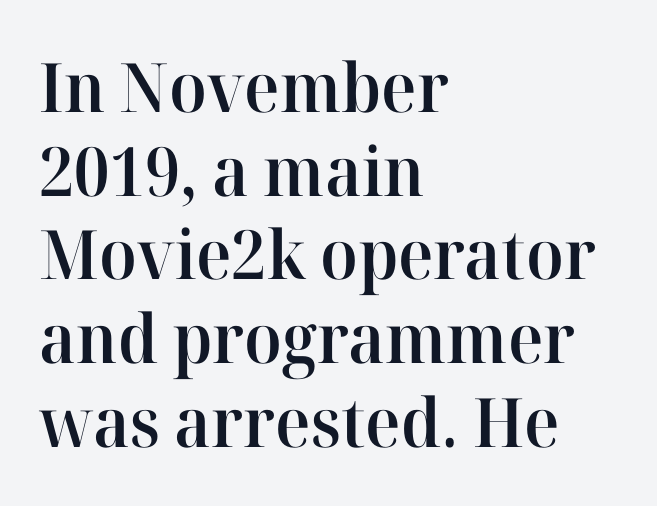
The image shows 68 px semibold serif type, upright; set left-aligned, line spacing 1.23x, normal letter spacing, not underlined; high stroke contrast and a medium x-height.
